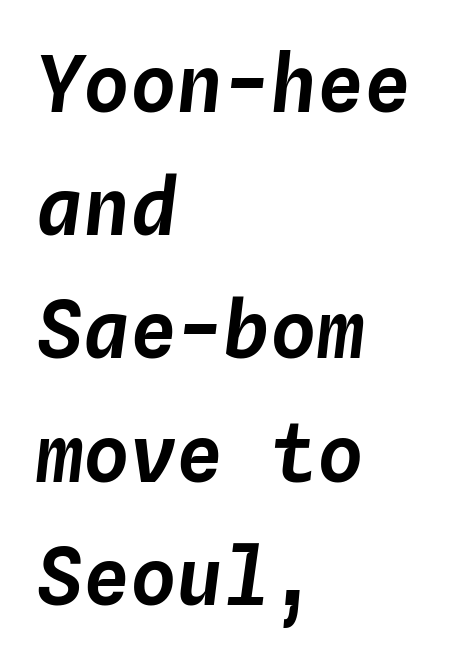
Q: Is the text italic (slanted)? A: Yes, it leans right by about 4 degrees.
Q: Is the text underlined? A: No.
Q: How is the paragraph aligned? A: Left-aligned.
Q: Is the spacing between letters normal or unusually wide? A: Normal.
Q: Is the spacing between lines tight, normal or loose? A: Normal.
Q: Width (condensed, normal, or wide)? A: Normal.
Q: Stroke contrast? A: Low.
Q: x-height? A: Medium.
Q: Monospaced? A: Yes.
